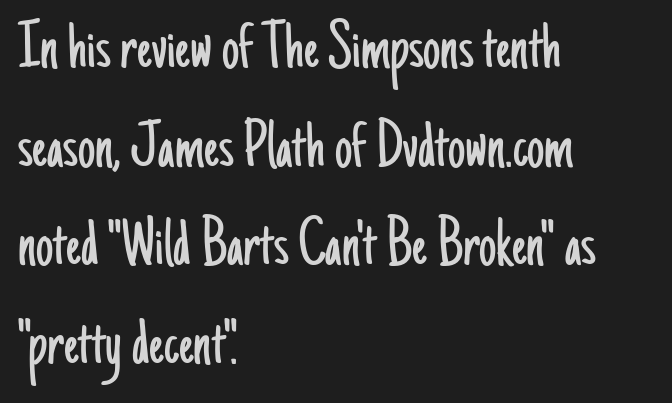
{"serif": "no", "italic": "no", "bold": "no", "weight": "light", "width": "condensed", "stroke_contrast": "low", "x_height": "small", "monospaced": "no", "underline": "no", "align": "left", "line_spacing": "normal", "line_spacing_ratio": 1.43, "letter_spacing": "normal", "letter_spacing_em": 0.0, "glyph_px": 69}
